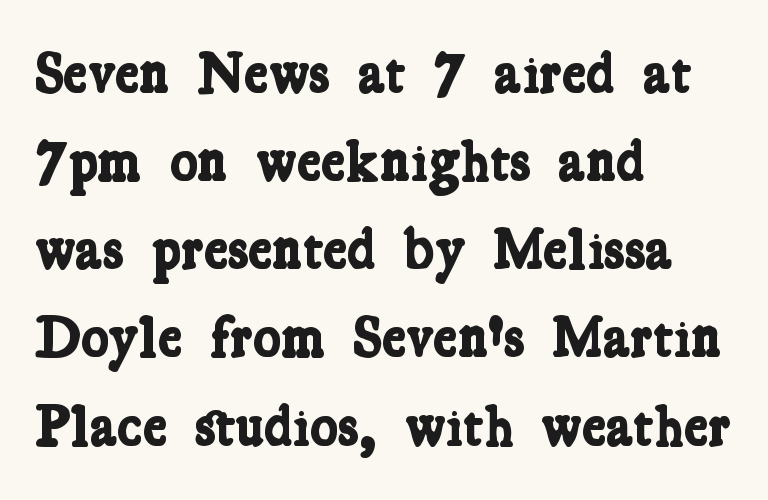
The zone under the glyphs is completely vacant. Glyph-to-glyph distance matches everyday printed text. The vertical gap from one line to the next is medium. Heavy, bold letterforms. The setting favours the left margin, as ordinary paragraphs usually do.
